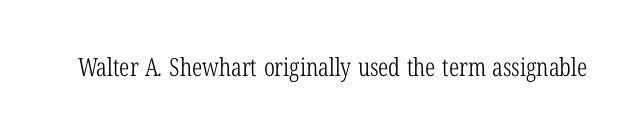
The image shows 25 px text type; set normal letter spacing, not underlined.
